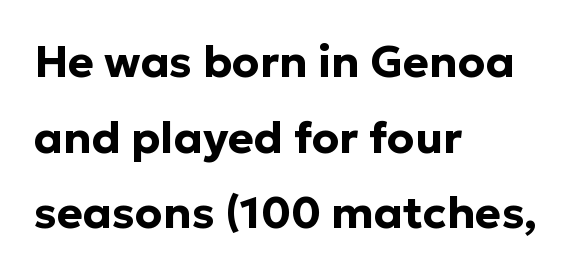
Every row of glyphs begins at an identical x-position on the left. Summary of weight: heavy, a full bold. Descender tails drop into unmarked territory. Look at the bottom of the vertical strokes: they stop flat, with no serifs. Nothing unusual about the tracking: characters are spaced as the font intends.
